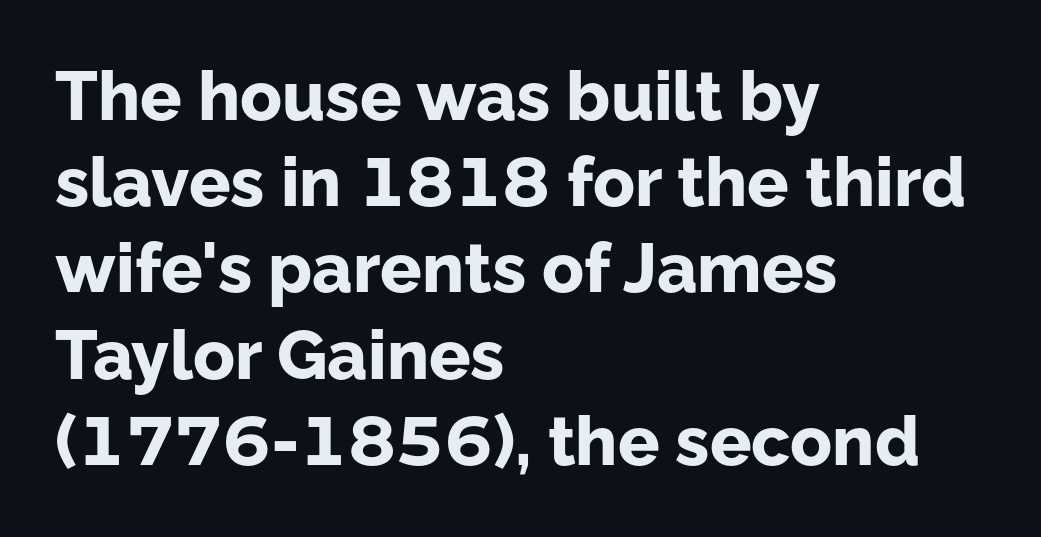
Q: Is the text bold? A: Yes.
Q: Is the text italic (slanted)? A: No, it is upright.
Q: Is the typeface a serif or a sans-serif typeface? A: Sans-serif.
Q: Is the text underlined? A: No.
Q: How is the paragraph aligned? A: Left-aligned.
Q: Is the spacing between letters normal or unusually wide? A: Normal.
Q: Is the spacing between lines tight, normal or loose? A: Normal.
Q: Width (condensed, normal, or wide)? A: Normal.
Q: Stroke contrast? A: Low.
Q: x-height? A: Medium.
Q: Monospaced? A: No.
